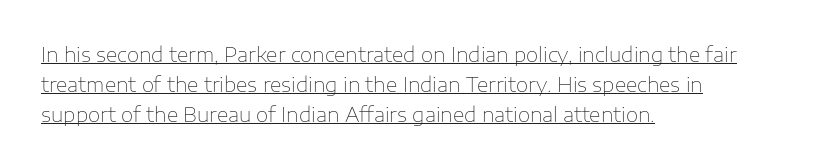
Q: Is the text bold? A: No.
Q: Is the text italic (slanted)? A: No, it is upright.
Q: Is the text underlined? A: Yes.
Q: How is the paragraph aligned? A: Left-aligned.
Q: Is the spacing between letters normal or unusually wide? A: Normal.
Q: Is the spacing between lines tight, normal or loose? A: Normal.
